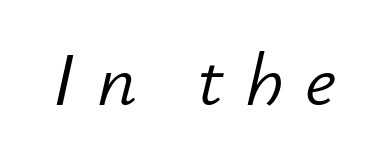
Q: Is the text bold? A: No.
Q: Is the text italic (slanted)? A: Yes, it leans right by about 12 degrees.
Q: Is the text underlined? A: No.
Q: Is the spacing between letters normal or unusually wide? A: Unusually wide.
Q: Width (condensed, normal, or wide)? A: Normal.
Q: Stroke contrast? A: Low.
Q: x-height? A: Small.
Q: Monospaced? A: No.
